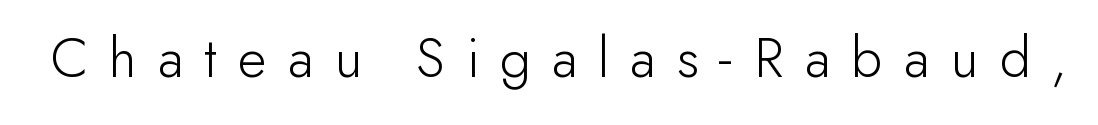
Typographically, this falls in the sans-serif category. Stems and bowls with no extra thickness — not bold. The typography opts for an upright posture over an oblique one. The space beneath each line is pristine and unruled.
